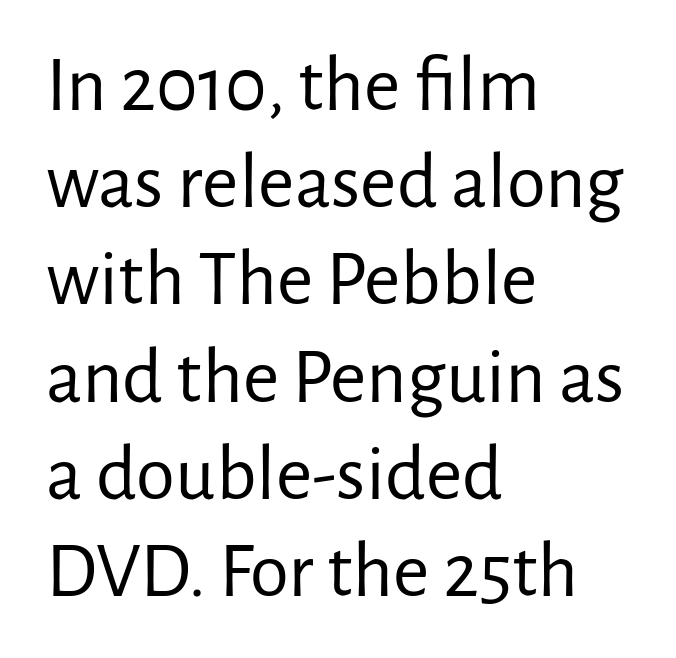
The image shows 79 px regular-weight sans-serif type, upright; set left-aligned, line spacing 1.23x, normal letter spacing, not underlined; low stroke contrast and a medium x-height.
